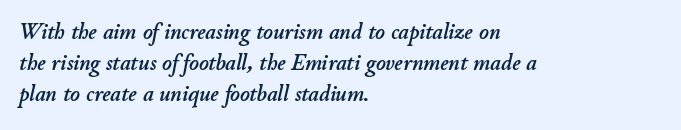
Q: Is the text italic (slanted)? A: Yes, it leans right by about 11 degrees.
Q: Is the text underlined? A: No.
Q: How is the paragraph aligned? A: Left-aligned.
Q: Is the spacing between letters normal or unusually wide? A: Normal.
Q: Is the spacing between lines tight, normal or loose? A: Normal.
